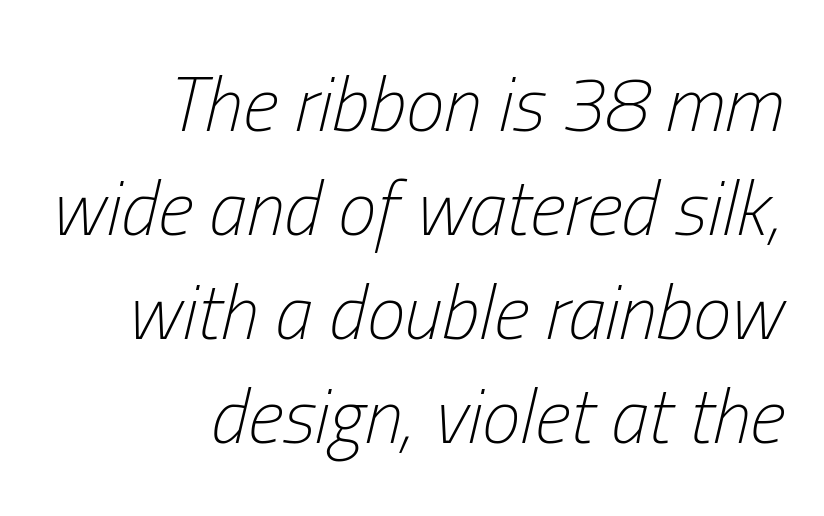
The image shows 77 px light, condensed type, italic (leaning right); set right-aligned, normal line spacing (1.35x), normal letter spacing, not underlined; low stroke contrast and a medium x-height.
